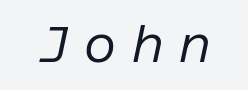
{"italic": "yes", "lean": "right", "slant_degrees": 12, "bold": "no", "weight": "regular", "width": "normal", "stroke_contrast": "low", "x_height": "large", "underline": "no", "letter_spacing": "wide", "letter_spacing_em": 0.32, "glyph_px": 49}
